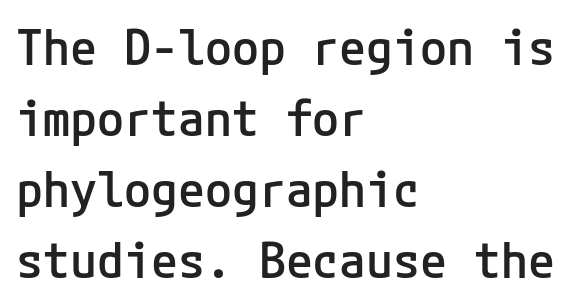
{"serif": "no", "italic": "no", "bold": "semi", "weight": "semibold", "width": "normal", "stroke_contrast": "low", "x_height": "medium", "underline": "no", "align": "left", "line_spacing": "normal", "line_spacing_ratio": 1.45, "letter_spacing": "normal", "letter_spacing_em": 0.0, "glyph_px": 49}
